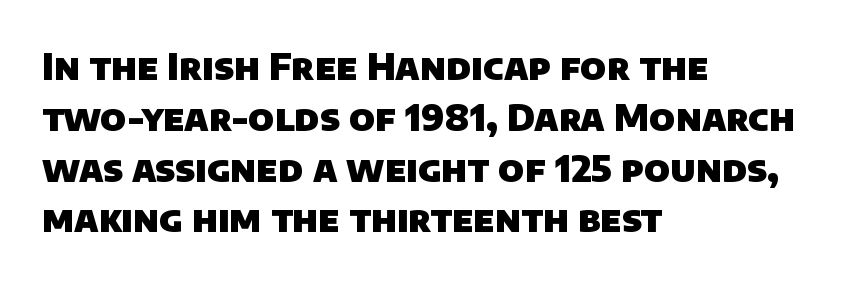
{"serif": "no", "bold": "yes", "weight": "heavy", "width": "normal", "stroke_contrast": "low", "x_height": "large", "monospaced": "no", "underline": "no", "align": "left", "line_spacing": "normal", "line_spacing_ratio": 1.41, "letter_spacing": "normal", "letter_spacing_em": 0.0, "glyph_px": 36}
